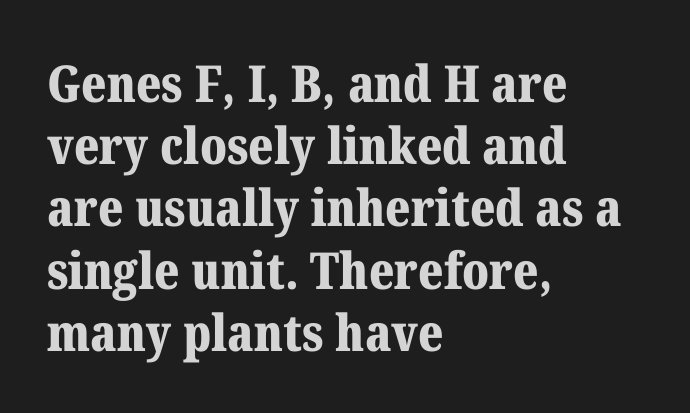
{"serif": "yes", "italic": "no", "bold": "yes", "weight": "bold", "width": "normal", "stroke_contrast": "medium", "x_height": "medium", "monospaced": "no", "underline": "no", "align": "left", "line_spacing_ratio": 1.22, "letter_spacing": "normal", "letter_spacing_em": 0.0, "glyph_px": 51}
